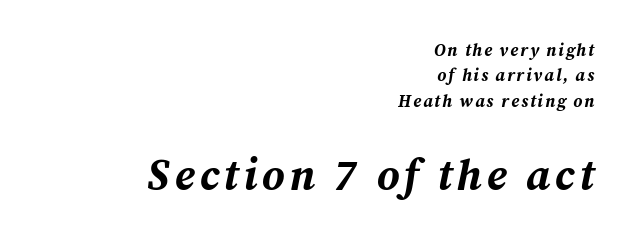
The glyphs have the mass of a bold cut. This rendering uses right alignment, leaving the left contour irregular. Italic? Definitely — the glyphs are oblique. Each letter keeps its own natural width here, so spacing adapts to shape.
